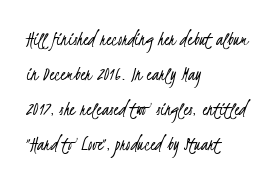
The image shows 21 px text type; set left-aligned, normal line spacing (1.66x), normal letter spacing, not underlined.
